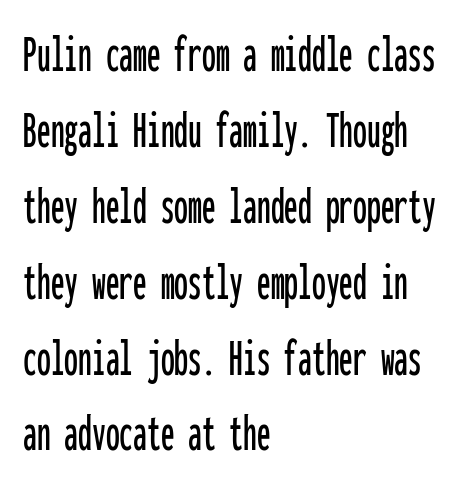
{"serif": "no", "italic": "no", "width": "condensed", "stroke_contrast": "low", "x_height": "medium", "monospaced": "yes", "underline": "no", "align": "left", "line_spacing": "normal", "line_spacing_ratio": 1.38, "letter_spacing": "normal", "letter_spacing_em": 0.0, "glyph_px": 55}
